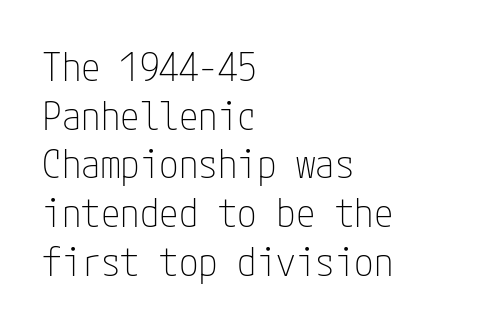
The image shows 39 px thin, condensed sans-serif type, upright; set left-aligned, normal line spacing (1.25x), normal letter spacing, not underlined; low stroke contrast and a medium x-height.
